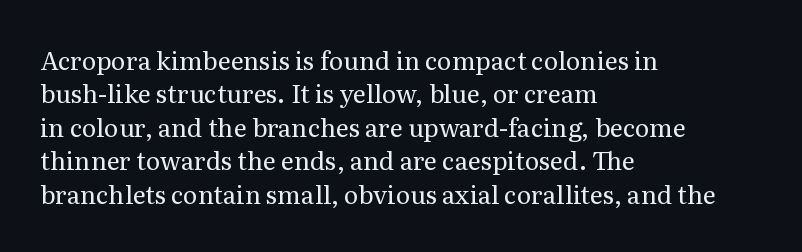
Notice how the stems are strictly vertical — no italics here. Clear beneath every line of the passage. Compared with typical paragraphs, the rows here are spaced about the same. The letters look calm and open, with moderate or lighter stems. Spacing between characters is what you'd get straight out of the box.
